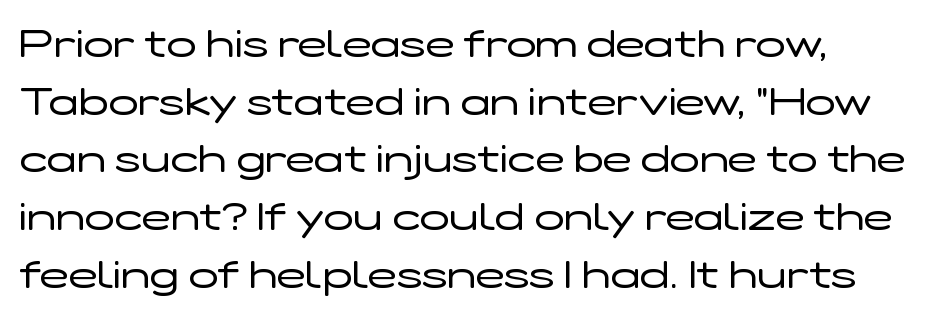
Q: Is the text bold? A: No.
Q: Is the text italic (slanted)? A: No, it is upright.
Q: Is the typeface a serif or a sans-serif typeface? A: Sans-serif.
Q: Is the text underlined? A: No.
Q: Is the spacing between letters normal or unusually wide? A: Normal.
Q: Is the spacing between lines tight, normal or loose? A: Normal.
Q: Width (condensed, normal, or wide)? A: Wide.
Q: Stroke contrast? A: Low.
Q: x-height? A: Medium.
Q: Monospaced? A: No.
